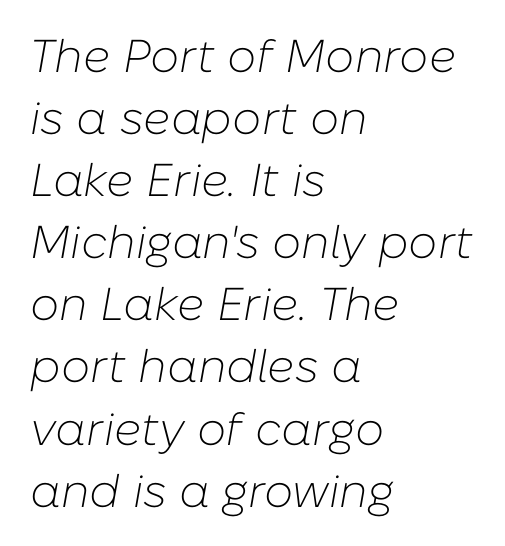
{"italic": "yes", "lean": "right", "slant_degrees": 10, "bold": "no", "weight": "light", "width": "normal", "stroke_contrast": "low", "x_height": "medium", "monospaced": "no", "underline": "no", "align": "left", "line_spacing": "normal", "line_spacing_ratio": 1.35, "letter_spacing": "normal", "letter_spacing_em": 0.0, "glyph_px": 46}
